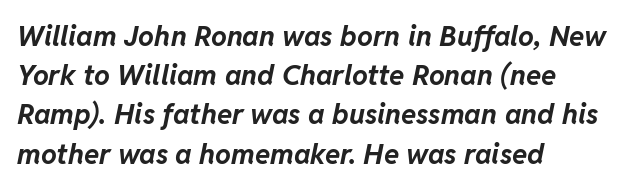
The image shows 28 px bold type, italic (leaning right); set left-aligned, normal line spacing (1.4x), normal letter spacing, not underlined; low stroke contrast and a medium x-height.
